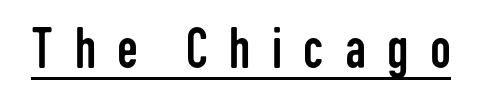
Here the designer chose a conventional face with non-uniform glyph widths. Is the type heavy? It reads as light-to-regular instead. Designer's note — italics off, roman on. You can tell from the bare stems that sans-serif type was used. These lines have a slow, spaced-out rhythm from letter to letter.
